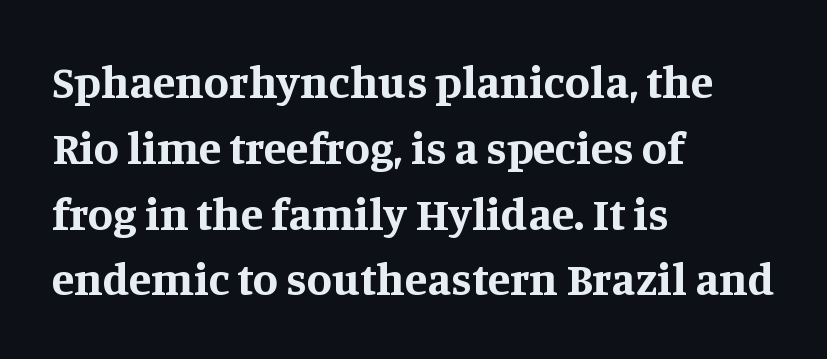
The horizontal fit of the characters is conventional and even. Compared with a centered layout, this one pins lines to the left instead. Notice how descenders clear the ascenders below comfortably — that's standard leading. Note the varied advance widths — an 'i' is clearly narrower than an 'm'.
